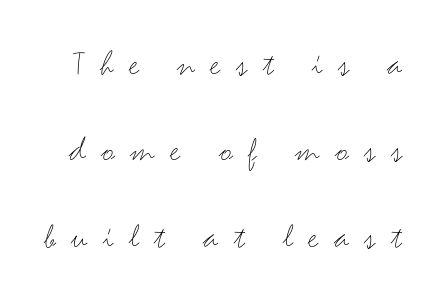
{"serif": "no", "bold": "no", "weight": "light", "width": "wide", "stroke_contrast": "medium", "x_height": "small", "monospaced": "no", "underline": "no", "line_spacing": "loose", "line_spacing_ratio": 2.4, "letter_spacing": "wide", "letter_spacing_em": 0.43, "glyph_px": 36}
